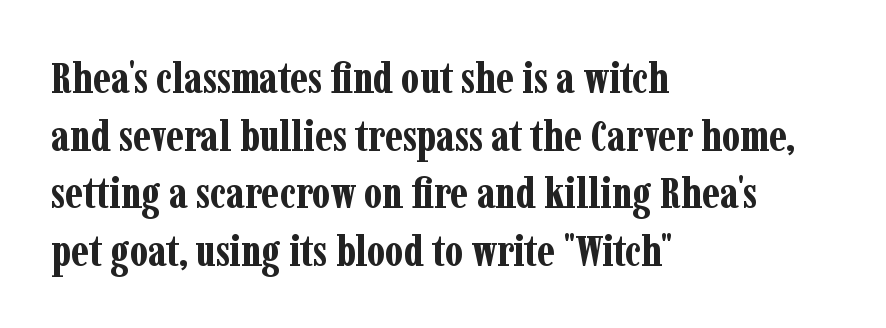
{"serif": "yes", "italic": "no", "bold": "yes", "weight": "bold", "width": "condensed", "stroke_contrast": "low", "x_height": "medium", "monospaced": "no", "underline": "no", "align": "left", "line_spacing": "normal", "line_spacing_ratio": 1.31, "letter_spacing": "normal", "letter_spacing_em": 0.0, "glyph_px": 44}
